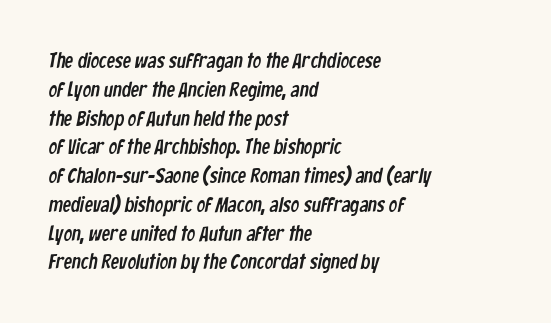
Q: Is the text underlined? A: No.
Q: How is the paragraph aligned? A: Left-aligned.
Q: Is the spacing between letters normal or unusually wide? A: Normal.
Q: Is the spacing between lines tight, normal or loose? A: Normal.
